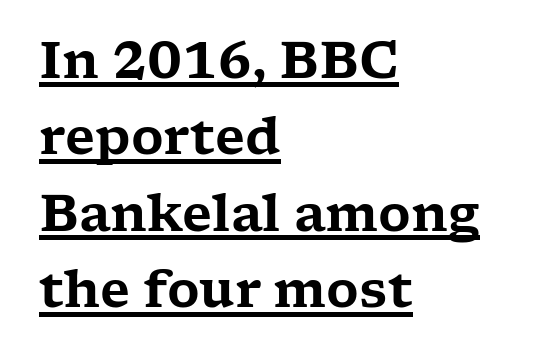
Notice how the passage keeps a crisp vertical edge on the left only. Character widths vary here, with narrow letters taking less room than wide ones. This sample uses a serif face. Regular leading. How are the letters spaced? Ordinarily, with no added tracking.
